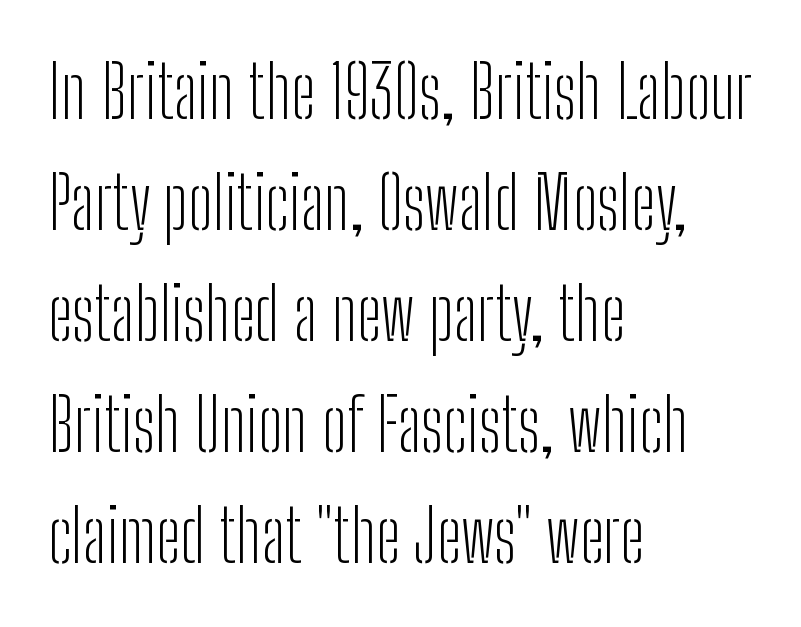
The image shows 72 px light, condensed sans-serif type, upright; set left-aligned, normal line spacing (1.54x), normal letter spacing, not underlined; low stroke contrast and a medium x-height.
